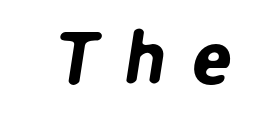
You can tell from the bare stems that sans-serif type was used. Lines of text with bare space underneath. A typesetter would call this proportional, since set widths differ per character. Observe the wide spacing: letters keep a clear distance from each other.
